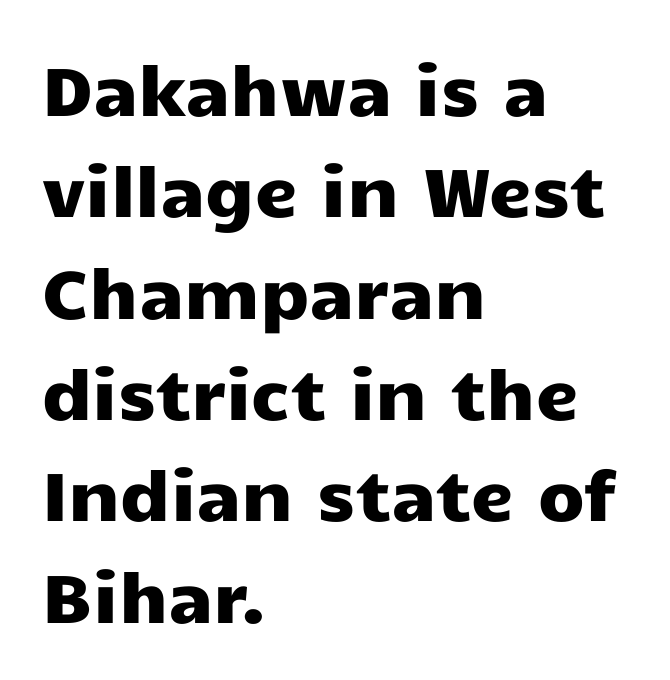
The passage shown stacks its lines at a standard gap. A typesetter would call this zero additional tracking. These lines are rendered in a variable-pitch font. Style check: upright.
